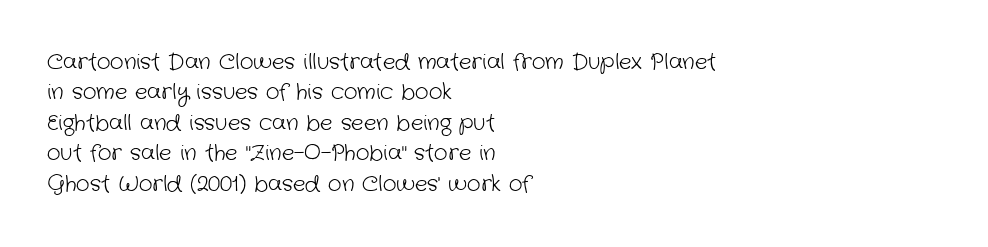
{"bold": "no", "underline": "no", "align": "left", "line_spacing": "normal", "line_spacing_ratio": 1.45, "letter_spacing": "normal", "letter_spacing_em": 0.0, "glyph_px": 21}
